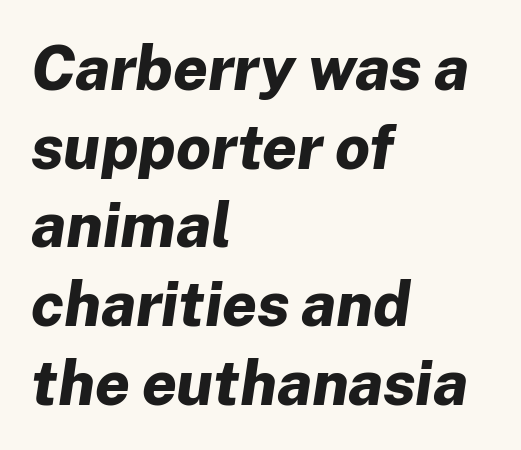
{"italic": "yes", "lean": "right", "slant_degrees": 8, "bold": "yes", "weight": "bold", "width": "normal", "stroke_contrast": "low", "x_height": "medium", "monospaced": "no", "underline": "no", "align": "left", "line_spacing": "normal", "line_spacing_ratio": 1.27, "letter_spacing": "normal", "letter_spacing_em": 0.0, "glyph_px": 62}
